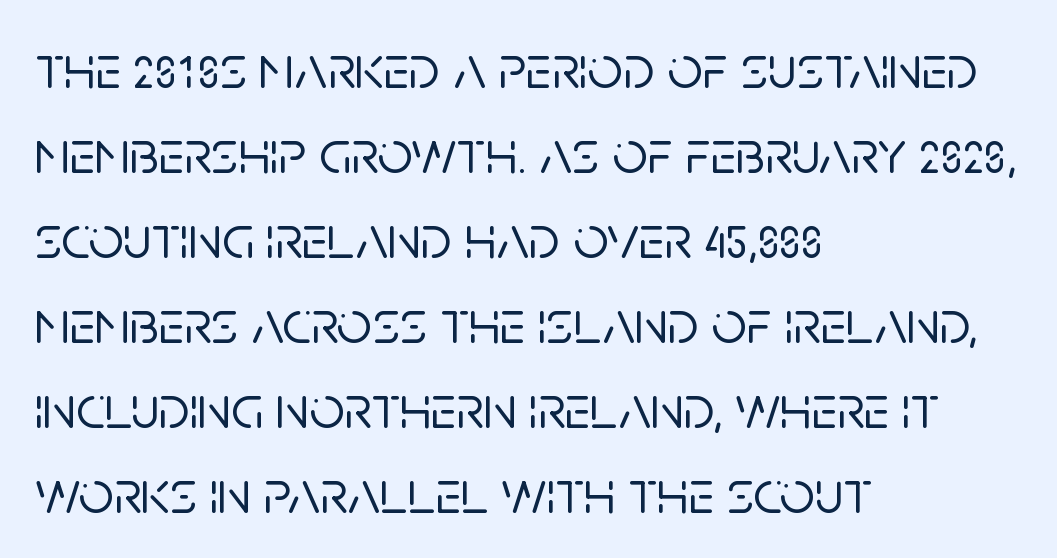
The image shows 62 px sans-serif type, upright; set left-aligned, normal line spacing (1.37x), normal letter spacing, not underlined; low stroke contrast and a large x-height.
